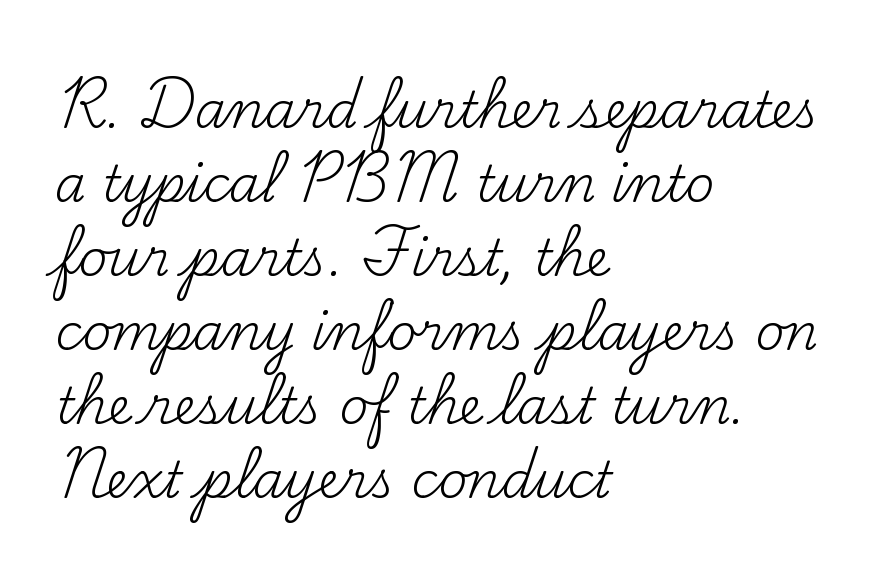
The image shows 50 px regular-weight serif type; set left-aligned, normal line spacing (1.48x), normal letter spacing, not underlined; medium stroke contrast and a small x-height.
